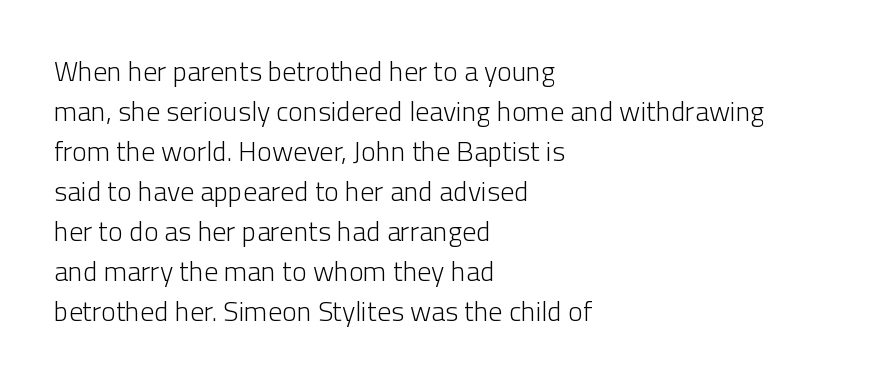
Underlining? Definitely not there. Whoever set this chose a conventional vertical rhythm. Think standard paragraph weight, or any step lighter than that. The type is set solid horizontally, with unmodified tracking. Each letter keeps its own natural width here, so spacing adapts to shape.
